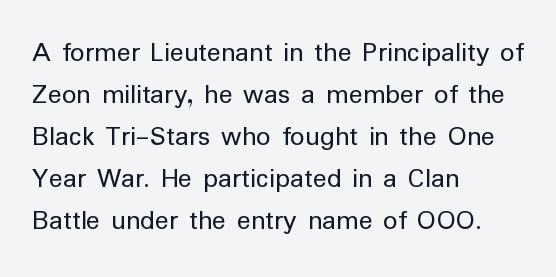
{"serif": "no", "italic": "no", "bold": "no", "weight": "regular", "width": "normal", "stroke_contrast": "low", "x_height": "medium", "monospaced": "no", "underline": "no", "align": "left", "line_spacing": "normal", "line_spacing_ratio": 1.45, "letter_spacing": "normal", "letter_spacing_em": 0.0, "glyph_px": 29}
